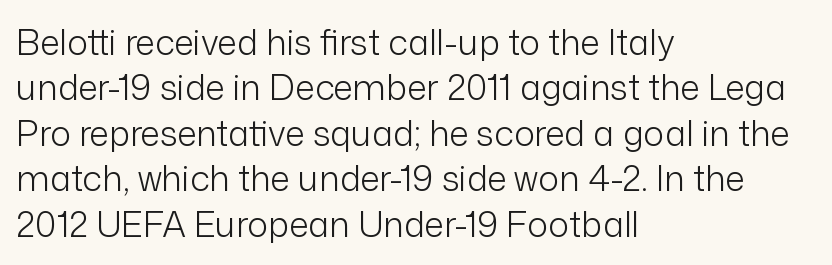
The image shows 35 px light sans-serif type, upright; set left-aligned, normal line spacing (1.3x), normal letter spacing, not underlined; low stroke contrast and a medium x-height.
